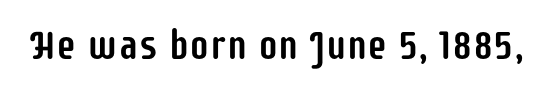
Between one letter and the next there's only the usual sliver of space. The rendering shows plain stroke endings on the letterforms — a sans-serif design. Proportional: the letters do not fall into vertical columns. Honestly, there is no underline to notice here at all.
